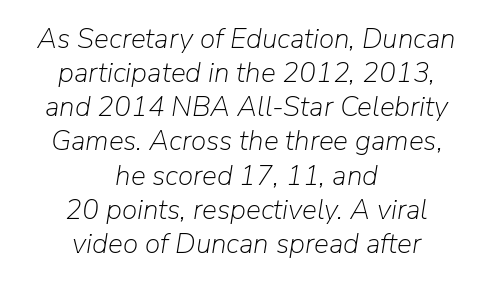
Q: Is the text bold? A: No.
Q: Is the text italic (slanted)? A: Yes, it leans right by about 9 degrees.
Q: Is the text underlined? A: No.
Q: How is the paragraph aligned? A: Centered.
Q: Is the spacing between letters normal or unusually wide? A: Normal.
Q: Width (condensed, normal, or wide)? A: Normal.
Q: Stroke contrast? A: Low.
Q: x-height? A: Medium.
Q: Monospaced? A: No.
